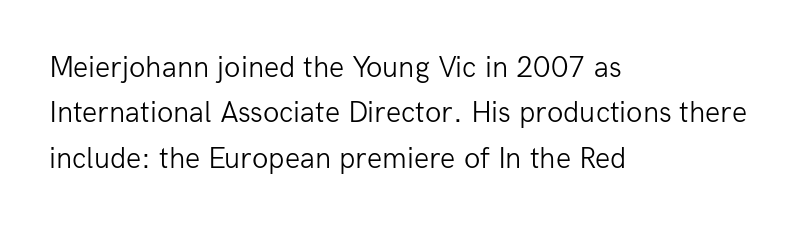
The letters stand upright; this is a roman face. The lines are quadded left. Each letter keeps its own natural width here, so spacing adapts to shape. This rendering leaves character spacing at its baseline value.
